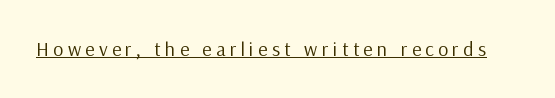
Every word sits above its own underline. Bold? No — there's no thickening of the strokes. There is plenty of visible air inserted between adjacent glyphs. Vertical strokes here are truly vertical.
